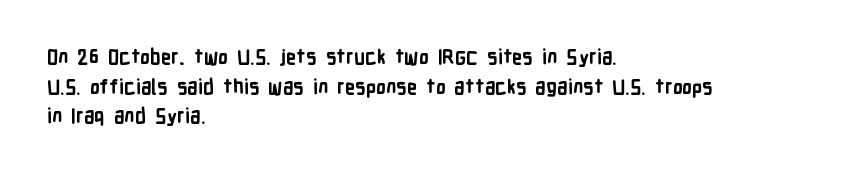
The rendering uses a bold face; every stroke is thick and dark. Compared with a centered layout, this one pins lines to the left instead. Underline: absent. In terms of letterspacing, this is plain default setting. Italic: no, the glyphs are upright roman. How would I describe the line gaps? Plain and ordinary.
